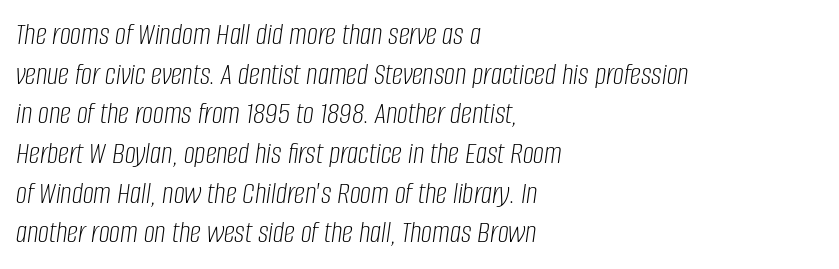
The image shows 31 px light, condensed type, italic (leaning right); set left-aligned, normal line spacing (1.28x), normal letter spacing, not underlined; low stroke contrast and a large x-height.
